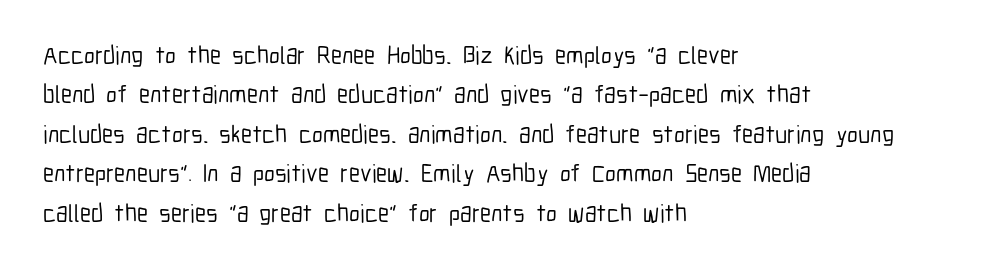
Q: Is the text italic (slanted)? A: No, it is upright.
Q: Is the text underlined? A: No.
Q: How is the paragraph aligned? A: Left-aligned.
Q: Is the spacing between letters normal or unusually wide? A: Normal.
Q: Is the spacing between lines tight, normal or loose? A: Normal.
